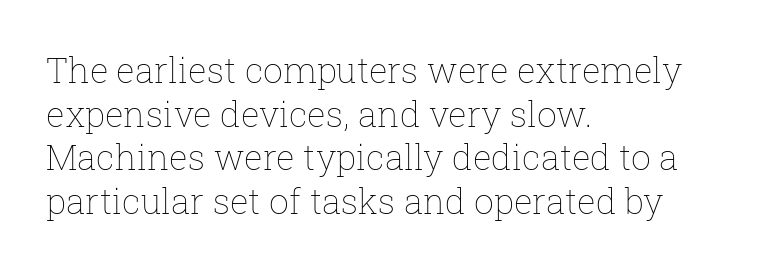
The image shows 35 px thin type, upright; set left-aligned, normal line spacing (1.25x), normal letter spacing, not underlined; low stroke contrast and a medium x-height.
